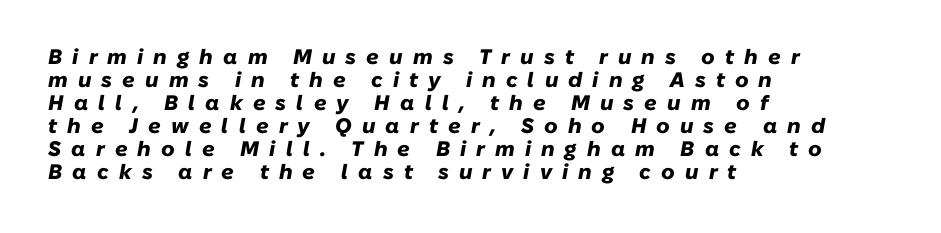
The image shows 21 px bold type, italic (leaning right); set left-aligned, tight line spacing (1.1x), unusually wide letter spacing (+0.48 em), not underlined.
